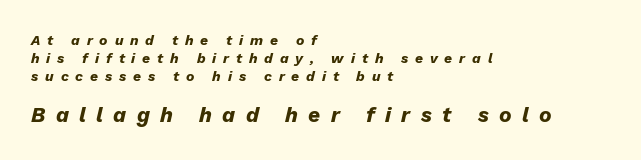
Its strokes are broad and dark, the hallmark of bold type. Caption: multi-line text, flush left, ragged right. These lines were composed using italics. Anything drawn beneath the words? Only blank space.
